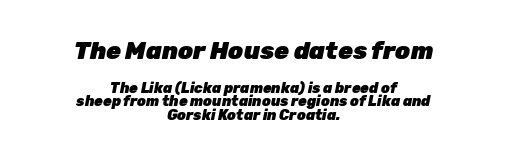
Cramped leading. In terms of weight, the rendering is a true, heavy bold. Beneath every word, the page is bare. Style check: oblique. The text block is weighted toward neither margin, spreading evenly from the middle. Spacing between characters is what you'd get straight out of the box.
